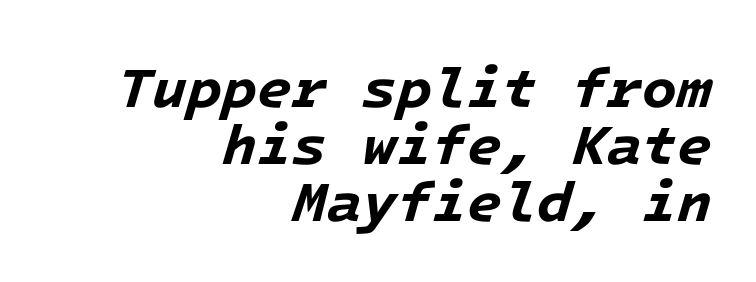
The image shows 57 px bold type, italic (leaning right), monospaced; set right-aligned, tight line spacing (1.0x), normal letter spacing, not underlined; low stroke contrast and a medium x-height.
